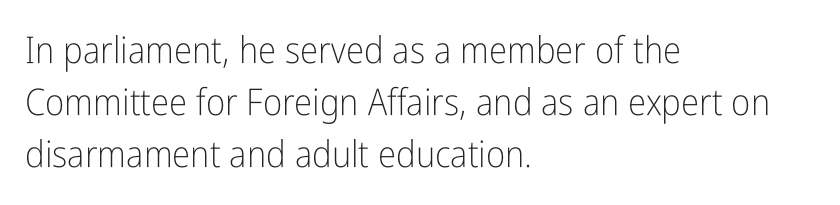
{"serif": "no", "italic": "no", "bold": "no", "weight": "light", "width": "condensed", "stroke_contrast": "low", "x_height": "medium", "monospaced": "no", "underline": "no", "align": "left", "line_spacing": "normal", "line_spacing_ratio": 1.4, "letter_spacing": "normal", "letter_spacing_em": 0.0, "glyph_px": 37}
